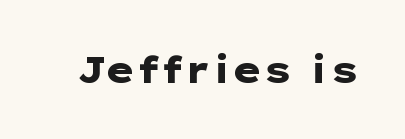
These lines carry a lot of weight — the face is fully bold. Each row of text sits above clean, open space. The specimen reads as upright at a glance. I'd call this a sans setting — the letters go barefoot. These lines keep a tight, regular rhythm from letter to letter.
